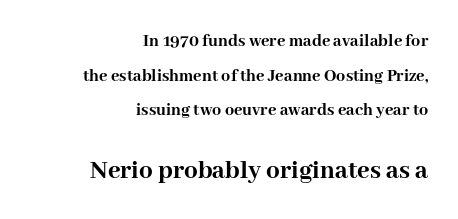
{"italic": "no", "bold": "yes", "underline": "no", "align": "right", "line_spacing": "loose", "line_spacing_ratio": 1.92, "letter_spacing": "normal", "letter_spacing_em": 0.0, "larger_block": "second", "size_ratio": 1.5, "glyph_px": 27}
